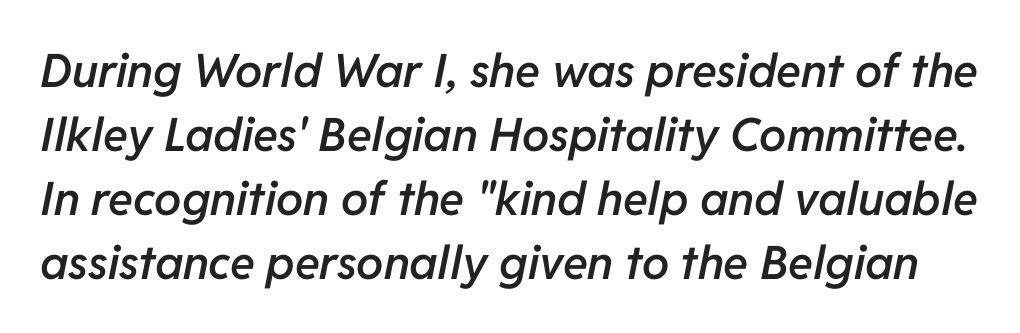
Q: Is the text bold? A: Semi-bold.
Q: Is the text italic (slanted)? A: Yes, it leans right by about 11 degrees.
Q: Is the text underlined? A: No.
Q: Is the spacing between letters normal or unusually wide? A: Normal.
Q: Is the spacing between lines tight, normal or loose? A: Normal.
Q: Width (condensed, normal, or wide)? A: Normal.
Q: Stroke contrast? A: Low.
Q: x-height? A: Medium.
Q: Monospaced? A: No.
